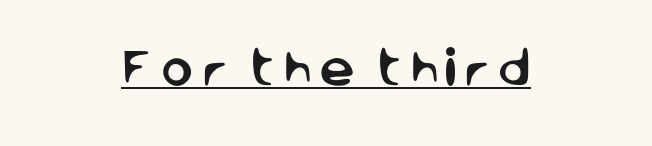
Q: Is the text italic (slanted)? A: No, it is upright.
Q: Is the typeface a serif or a sans-serif typeface? A: Sans-serif.
Q: Is the text underlined? A: Yes.
Q: How is the paragraph aligned? A: Centered.
Q: Width (condensed, normal, or wide)? A: Normal.
Q: Stroke contrast? A: Low.
Q: x-height? A: Large.
Q: Monospaced? A: No.
